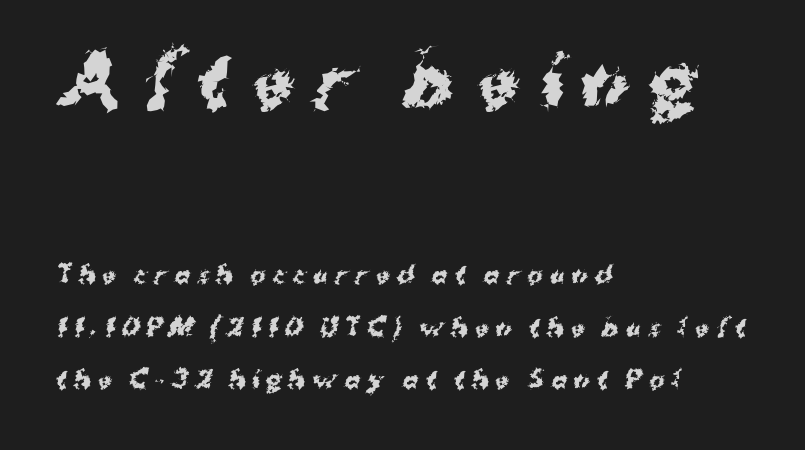
The glyphs in this specimen are sans serif. The block sitting higher on the canvas is the one with enlarged characters. Each line starts at the same left margin while the right side varies. Looks like regular typesetting: each glyph gets only the width it needs. Glyph-to-glyph distance is far greater than everyday printed text. The block of text is sparse from top to bottom, with ample space between rows.
